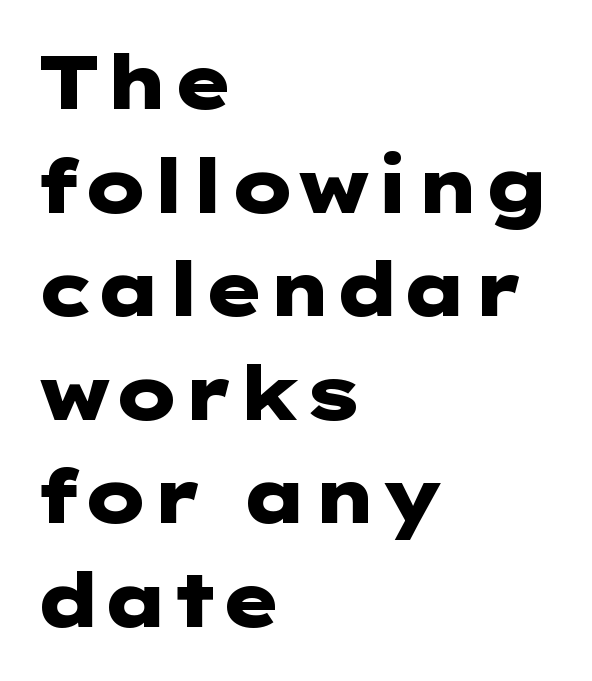
The passage shown is not underscored anywhere. Does extra space separate the letters? No, they use regular spacing. Quick note: not italic, upright. The rendering uses a moderate line-height, typical for paragraphs. A dark, heavy texture on the line: the type is bold.
